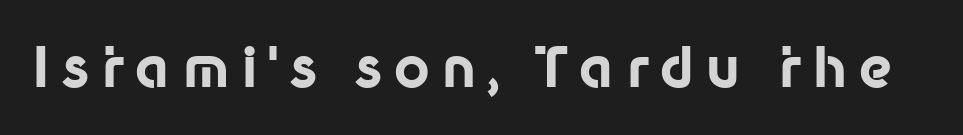
The image shows 55 px bold sans-serif type, upright; set unusually wide letter spacing (+0.21 em), not underlined; low stroke contrast and a medium x-height.
